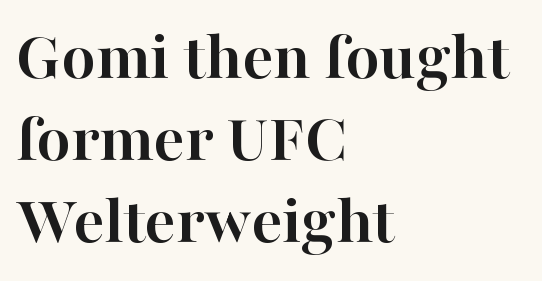
{"serif": "yes", "italic": "no", "bold": "yes", "weight": "semibold", "width": "normal", "stroke_contrast": "high", "x_height": "medium", "monospaced": "no", "underline": "no", "align": "left", "line_spacing_ratio": 1.17, "letter_spacing": "normal", "letter_spacing_em": 0.0, "glyph_px": 70}
